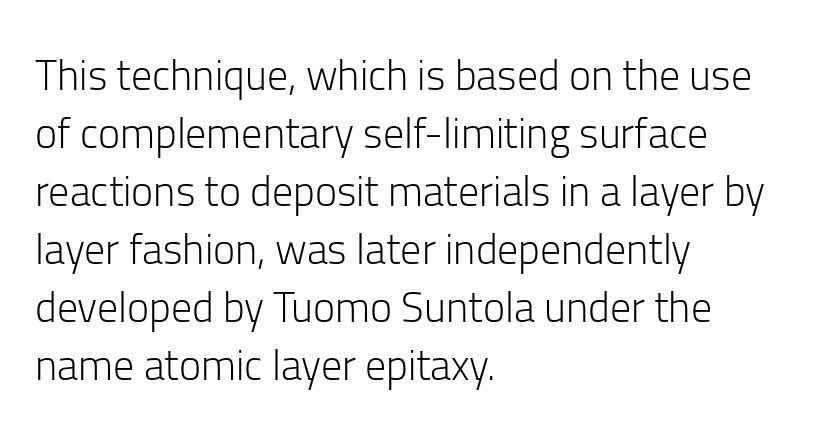
Font category for this specimen: sans-serif. Typeset ragged right — the left edge is the straight one. Nobody drew a line under any word here. Ordinary non-slanted type is in use.
